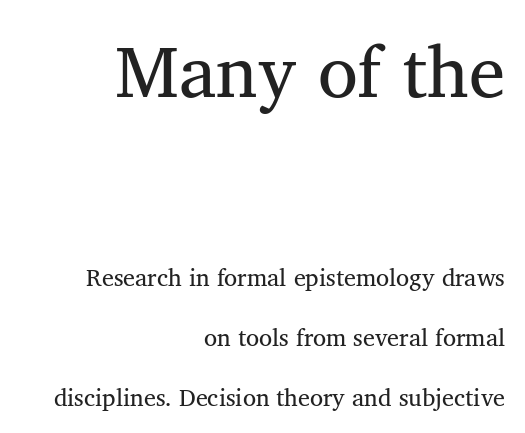
The image shows 73 px serif type; set right-aligned, loose line spacing (2.49x), normal letter spacing, not underlined; the first (top) block is 3.04x larger; medium stroke contrast and a medium x-height.
